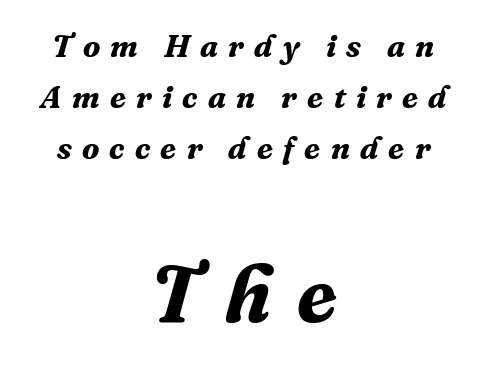
Observe the lean: these are italic letterforms. Compared with a flush-left layout, this one balances lines on the center instead. Small over large — that's the arrangement of the two blocks here. Summary of vertical rhythm: regular, with standard interline spacing. Unlike a clean sans, this face finishes its strokes with serifs. Strong, thick strokes mark this as bold type.
